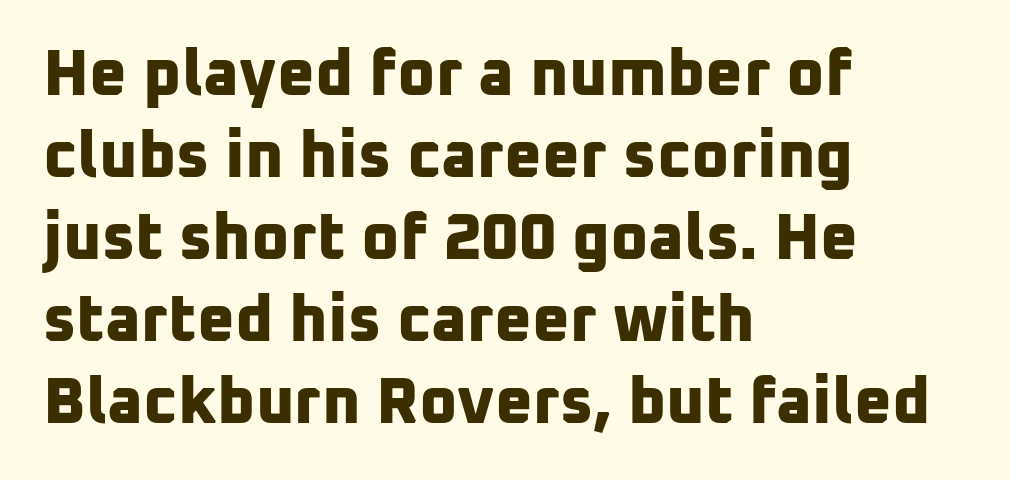
Q: Is the text bold? A: Yes.
Q: Is the typeface a serif or a sans-serif typeface? A: Sans-serif.
Q: Is the text underlined? A: No.
Q: How is the paragraph aligned? A: Left-aligned.
Q: Is the spacing between letters normal or unusually wide? A: Normal.
Q: Is the spacing between lines tight, normal or loose? A: Normal.
Q: Width (condensed, normal, or wide)? A: Normal.
Q: Stroke contrast? A: Low.
Q: x-height? A: Medium.
Q: Monospaced? A: No.
